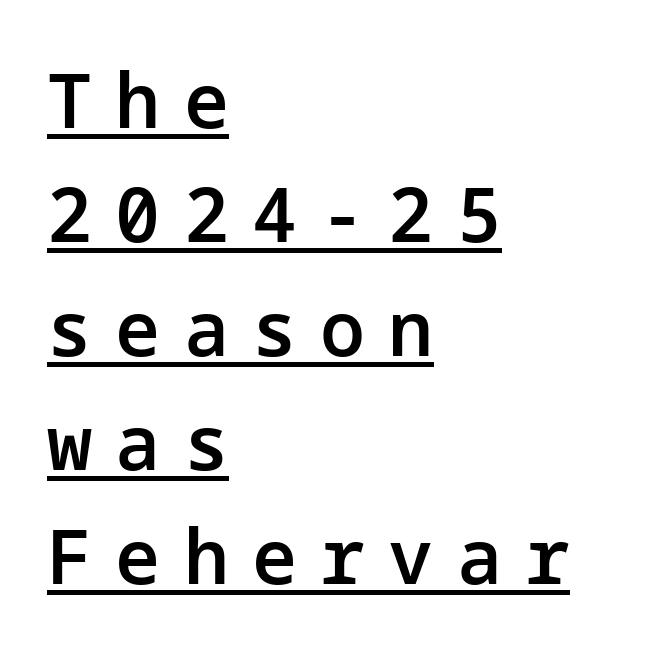
Q: Is the text bold? A: Semi-bold.
Q: Is the text italic (slanted)? A: No, it is upright.
Q: Is the typeface a serif or a sans-serif typeface? A: Sans-serif.
Q: Is the text underlined? A: Yes.
Q: How is the paragraph aligned? A: Left-aligned.
Q: Is the spacing between letters normal or unusually wide? A: Unusually wide.
Q: Is the spacing between lines tight, normal or loose? A: Normal.
Q: Width (condensed, normal, or wide)? A: Normal.
Q: Stroke contrast? A: Low.
Q: x-height? A: Medium.
